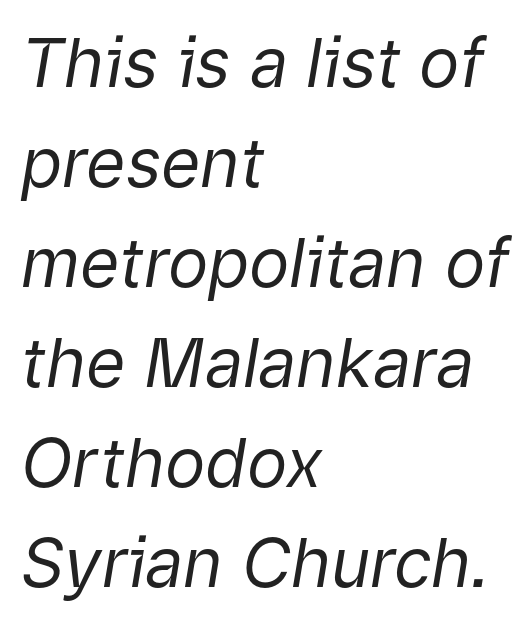
The image shows 68 px regular-weight type, italic (leaning right); set left-aligned, normal line spacing (1.47x), normal letter spacing, not underlined; low stroke contrast and a medium x-height.
